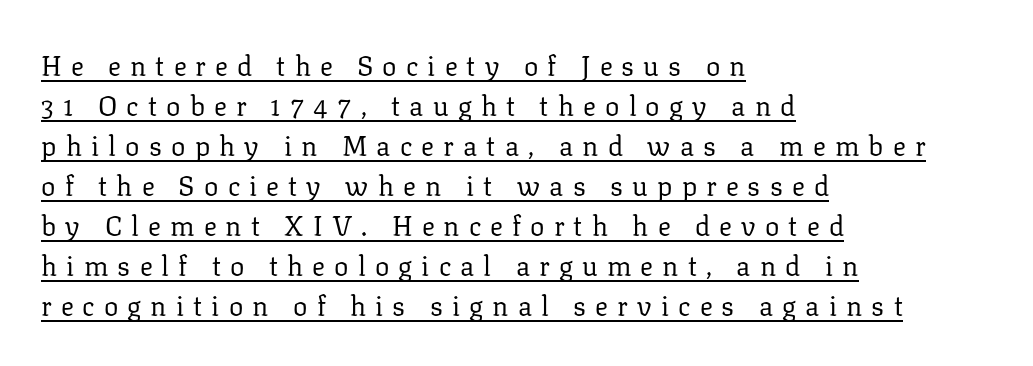
The image shows 27 px text type, upright; set left-aligned, normal line spacing (1.48x), unusually wide letter spacing (+0.34 em), underlined.
